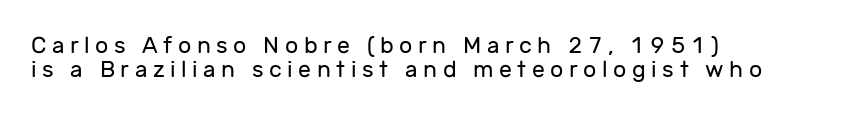
Q: Is the text bold? A: No.
Q: Is the text italic (slanted)? A: No, it is upright.
Q: Is the text underlined? A: No.
Q: How is the paragraph aligned? A: Left-aligned.
Q: Is the spacing between letters normal or unusually wide? A: Unusually wide.
Q: Is the spacing between lines tight, normal or loose? A: Tight.
